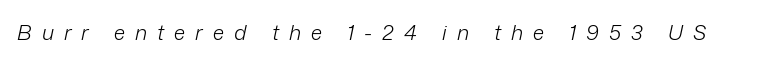
The image shows 21 px text type, italic (leaning right); set unusually wide letter spacing (+0.48 em), not underlined.
